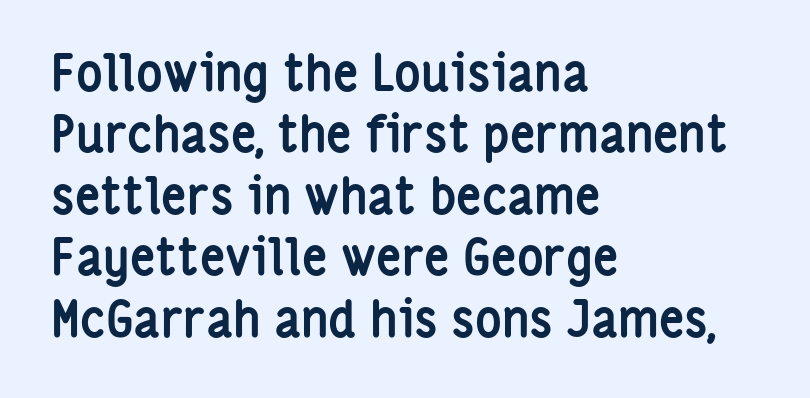
The letters advance in unequal steps, a hallmark of proportional type. The setting favours the left margin, as ordinary paragraphs usually do. Nothing sits at the stroke ends, so this counts as sans-serif. This sample uses an upright cut, with every glyph sitting square on the baseline.
